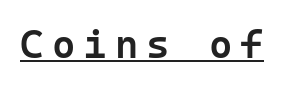
Q: Is the text bold? A: Semi-bold.
Q: Is the text italic (slanted)? A: No, it is upright.
Q: Is the typeface a serif or a sans-serif typeface? A: Sans-serif.
Q: Is the text underlined? A: Yes.
Q: Is the spacing between letters normal or unusually wide? A: Unusually wide.
Q: Width (condensed, normal, or wide)? A: Normal.
Q: Stroke contrast? A: Low.
Q: x-height? A: Medium.
